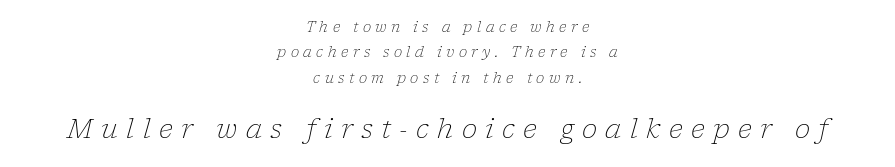
The image shows 26 px text type, italic (leaning right); set centered, line spacing 1.82x, unusually wide letter spacing (+0.32 em), not underlined; the second (bottom) block is 1.86x larger.
